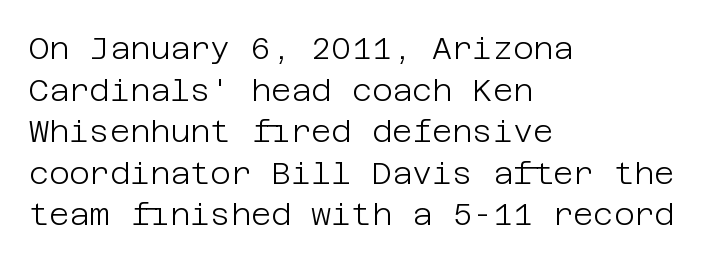
{"serif": "no", "italic": "no", "bold": "no", "weight": "light", "width": "normal", "stroke_contrast": "low", "x_height": "large", "underline": "no", "align": "left", "line_spacing": "normal", "line_spacing_ratio": 1.34, "letter_spacing": "normal", "letter_spacing_em": 0.0, "glyph_px": 31}
